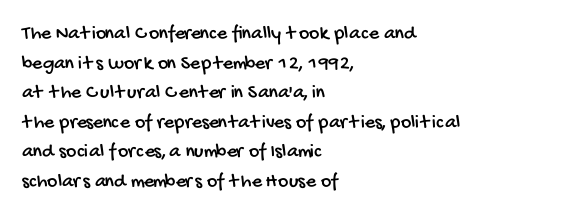
The image shows 20 px text type; set left-aligned, normal line spacing (1.48x), normal letter spacing, not underlined.
